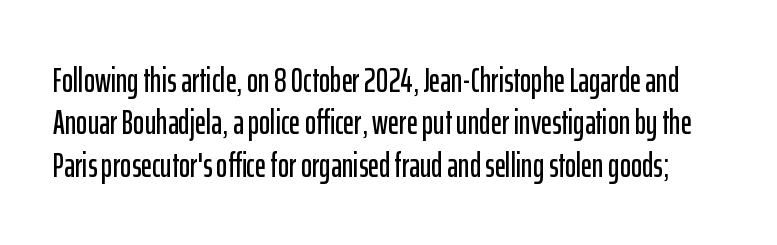
Q: Is the text italic (slanted)? A: No, it is upright.
Q: Is the typeface a serif or a sans-serif typeface? A: Sans-serif.
Q: Is the text underlined? A: No.
Q: Is the spacing between letters normal or unusually wide? A: Normal.
Q: Is the spacing between lines tight, normal or loose? A: Normal.
Q: Width (condensed, normal, or wide)? A: Condensed.
Q: Stroke contrast? A: Low.
Q: x-height? A: Medium.
Q: Monospaced? A: No.
